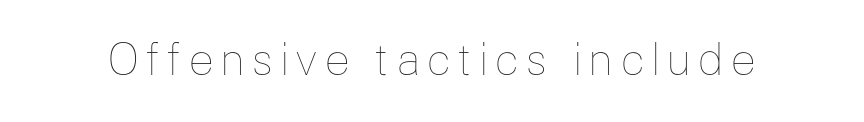
Q: Is the text bold? A: No.
Q: Is the text italic (slanted)? A: No, it is upright.
Q: Is the text underlined? A: No.
Q: Width (condensed, normal, or wide)? A: Normal.
Q: Stroke contrast? A: Low.
Q: x-height? A: Medium.
Q: Monospaced? A: No.
